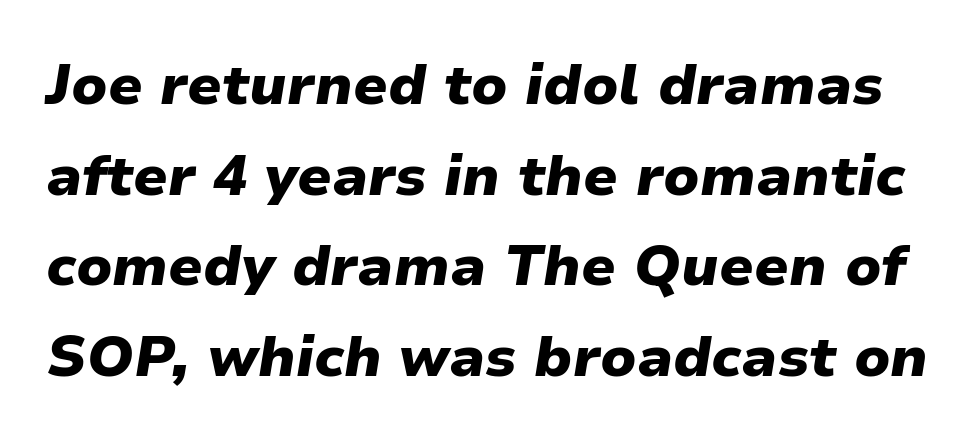
The image shows 57 px heavy type, italic (leaning right); set normal line spacing (1.59x), normal letter spacing, not underlined; low stroke contrast and a medium x-height.
